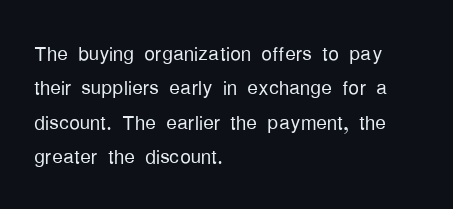
The image shows 27 px text type, upright; set left-aligned, normal line spacing (1.27x), normal letter spacing, not underlined.
